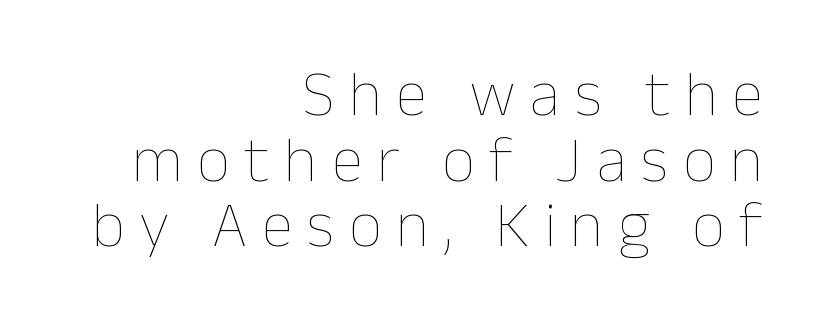
The lines in this sample share a right terminus and differ only in where they begin. Nothing heavy about these letters — not bold at all. This block would grow much taller if given ordinary leading; it's compressed now. Only glyphs here, with clear space below each row. Tracking here is generous; glyphs stand well apart from one another. Tall strokes in this sample are plumb rather than angled.
